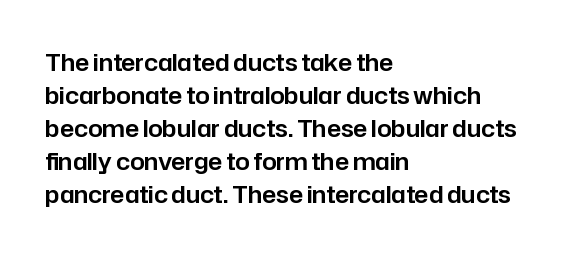
{"italic": "no", "underline": "no", "align": "left", "line_spacing": "normal", "line_spacing_ratio": 1.43, "letter_spacing": "normal", "letter_spacing_em": 0.0, "glyph_px": 23}
